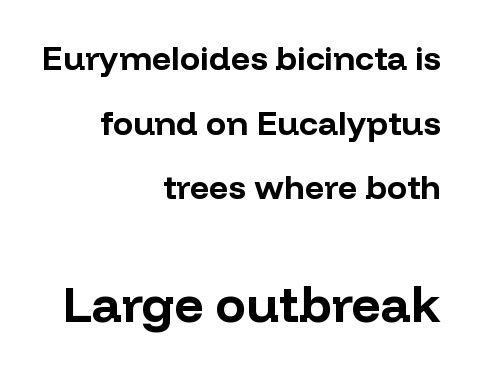
Q: Is the text bold? A: Yes.
Q: Is the text italic (slanted)? A: No, it is upright.
Q: Is the typeface a serif or a sans-serif typeface? A: Sans-serif.
Q: Is the text underlined? A: No.
Q: How is the paragraph aligned? A: Right-aligned.
Q: Is the spacing between letters normal or unusually wide? A: Normal.
Q: Is the spacing between lines tight, normal or loose? A: Loose.
Q: Which block of text is set in a larger size, the first (top) or the second (bottom)? A: The second (bottom) one.
Q: Width (condensed, normal, or wide)? A: Normal.
Q: Stroke contrast? A: Low.
Q: x-height? A: Medium.
Q: Monospaced? A: No.
